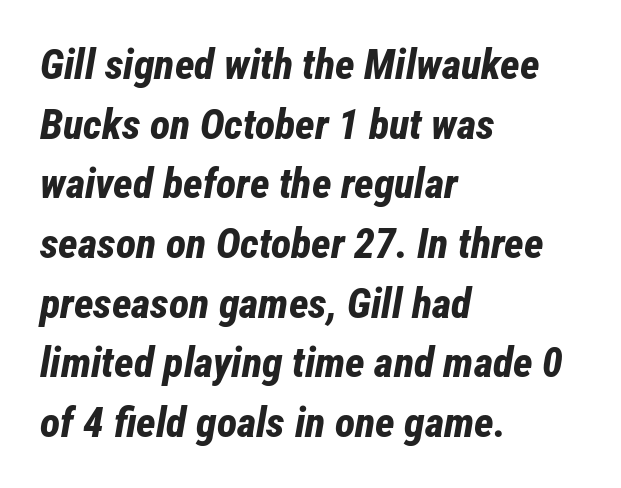
Q: Is the text bold? A: Yes.
Q: Is the text italic (slanted)? A: Yes, it leans right by about 12 degrees.
Q: Is the text underlined? A: No.
Q: How is the paragraph aligned? A: Left-aligned.
Q: Is the spacing between letters normal or unusually wide? A: Normal.
Q: Is the spacing between lines tight, normal or loose? A: Normal.
Q: Width (condensed, normal, or wide)? A: Condensed.
Q: Stroke contrast? A: Low.
Q: x-height? A: Medium.
Q: Monospaced? A: No.
